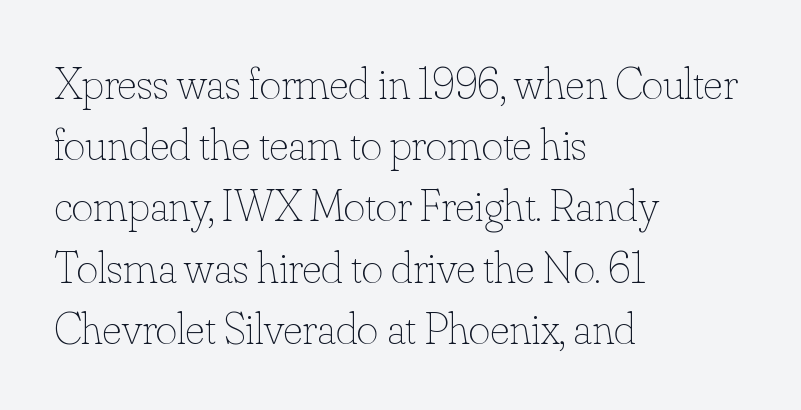
{"italic": "no", "bold": "no", "weight": "thin", "width": "normal", "stroke_contrast": "low", "x_height": "small", "monospaced": "no", "underline": "no", "align": "left", "line_spacing": "normal", "line_spacing_ratio": 1.33, "letter_spacing": "normal", "letter_spacing_em": 0.0, "glyph_px": 46}
